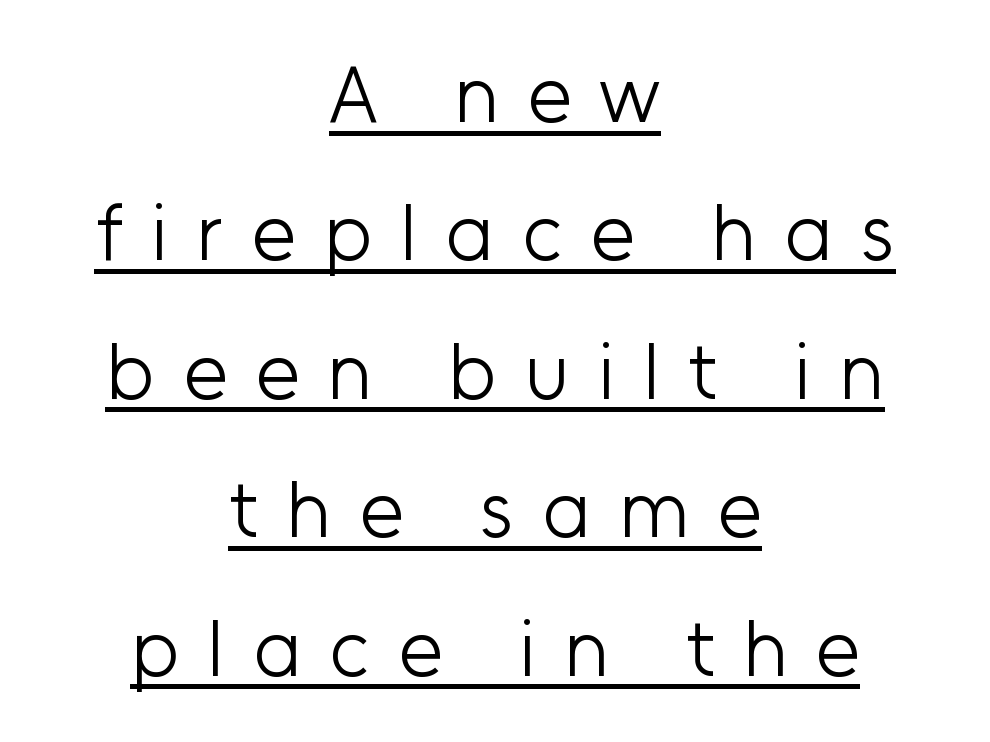
Does a line run under the words? Yes, clearly. Stems and bowls with no extra thickness — not bold. This sample uses an upright cut, with every glyph sitting square on the baseline. This rendering widens character spacing well past its baseline value.
